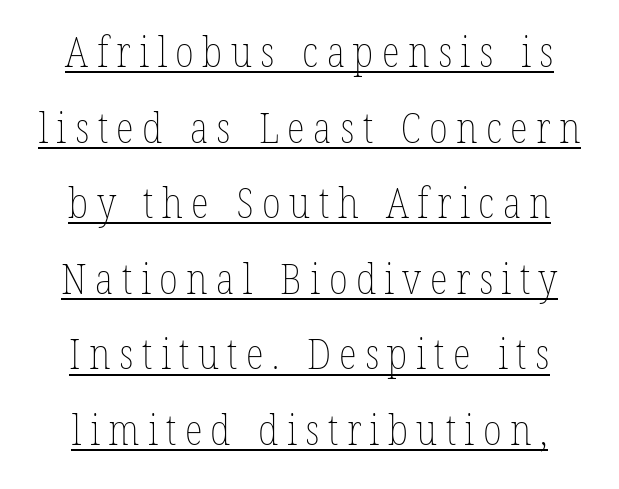
Glance below the letters and you will spot a drawn line. Look at the tracking — it's clearly loosened, letters drifting apart. Each line is balanced around a shared central axis. Every stem runs plumb, perpendicular to the baseline. Ink coverage per letter is moderate at most.
